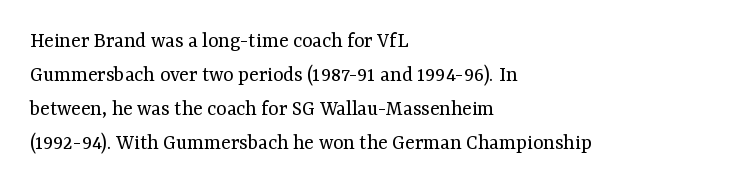
Q: Is the text bold? A: No.
Q: Is the text italic (slanted)? A: No, it is upright.
Q: Is the text underlined? A: No.
Q: How is the paragraph aligned? A: Left-aligned.
Q: Is the spacing between letters normal or unusually wide? A: Normal.
Q: Is the spacing between lines tight, normal or loose? A: Normal.
